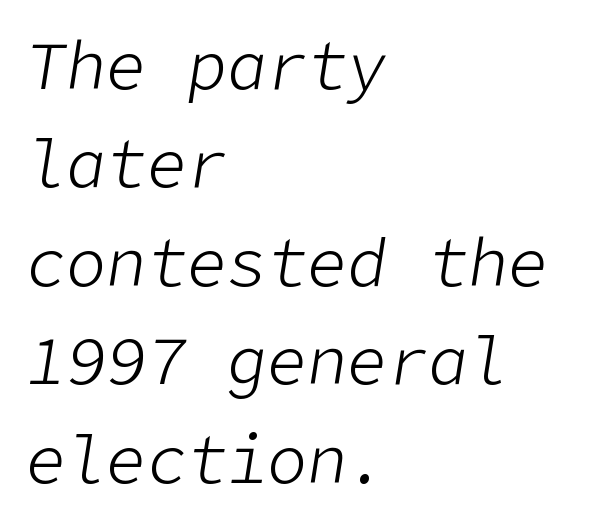
{"italic": "yes", "lean": "right", "slant_degrees": 9, "bold": "no", "weight": "light", "width": "normal", "stroke_contrast": "low", "x_height": "medium", "underline": "no", "align": "left", "line_spacing": "normal", "line_spacing_ratio": 1.47, "letter_spacing": "normal", "letter_spacing_em": 0.0, "glyph_px": 67}
